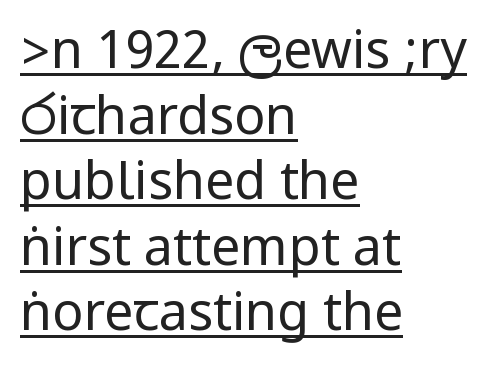
{"serif": "no", "italic": "no", "bold": "no", "weight": "regular", "width": "condensed", "stroke_contrast": "low", "underline": "yes", "align": "left", "line_spacing": "normal", "line_spacing_ratio": 1.26, "letter_spacing": "normal", "letter_spacing_em": 0.0, "glyph_px": 52}
